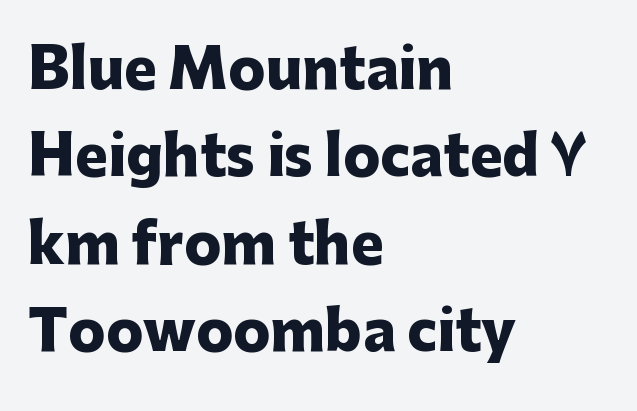
Think of a printed novel: that variable character pitch is what you see here. Summary of weight: heavy, a full bold. All the whitespace from short lines collects on the right. Each new line begins a customary step beneath the previous one.
